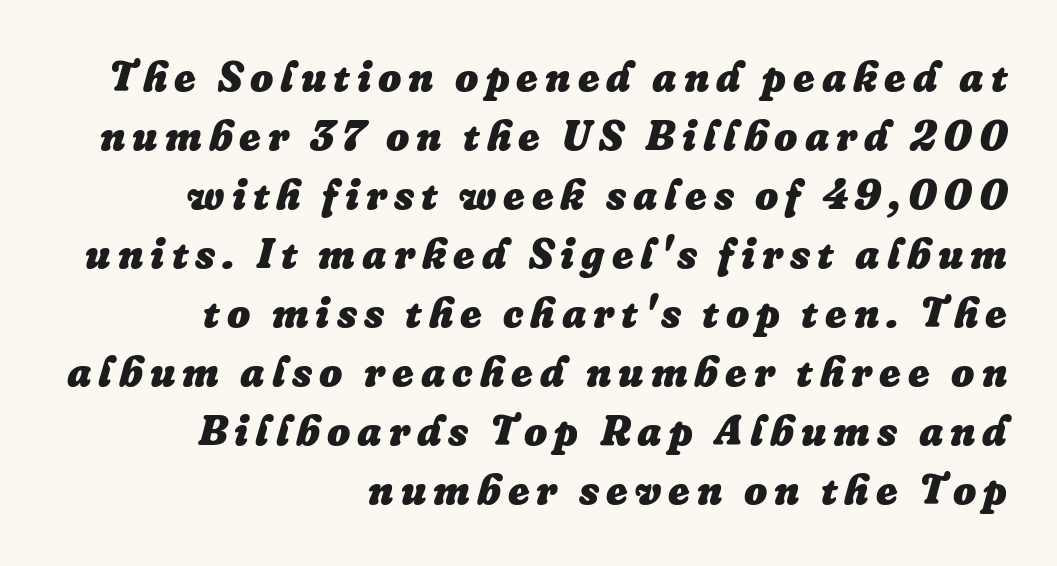
Q: Is the text bold? A: Yes.
Q: Is the text italic (slanted)? A: Yes, it leans right by about 16 degrees.
Q: Is the text underlined? A: No.
Q: How is the paragraph aligned? A: Right-aligned.
Q: Is the spacing between lines tight, normal or loose? A: Normal.
Q: Width (condensed, normal, or wide)? A: Normal.
Q: Stroke contrast? A: Low.
Q: x-height? A: Medium.
Q: Monospaced? A: No.
